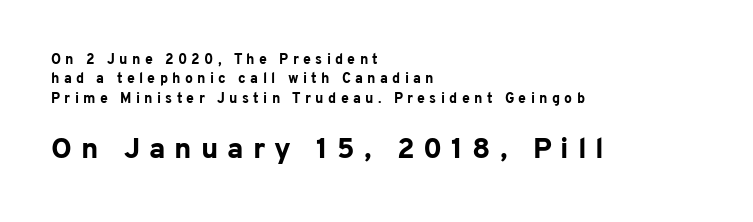
Q: Is the text bold? A: Yes.
Q: Is the text italic (slanted)? A: No, it is upright.
Q: Is the typeface a serif or a sans-serif typeface? A: Sans-serif.
Q: Is the text underlined? A: No.
Q: How is the paragraph aligned? A: Left-aligned.
Q: Is the spacing between letters normal or unusually wide? A: Unusually wide.
Q: Is the spacing between lines tight, normal or loose? A: Normal.
Q: Which block of text is set in a larger size, the first (top) or the second (bottom)? A: The second (bottom) one.
Q: Width (condensed, normal, or wide)? A: Normal.
Q: Stroke contrast? A: Low.
Q: x-height? A: Medium.
Q: Monospaced? A: No.
